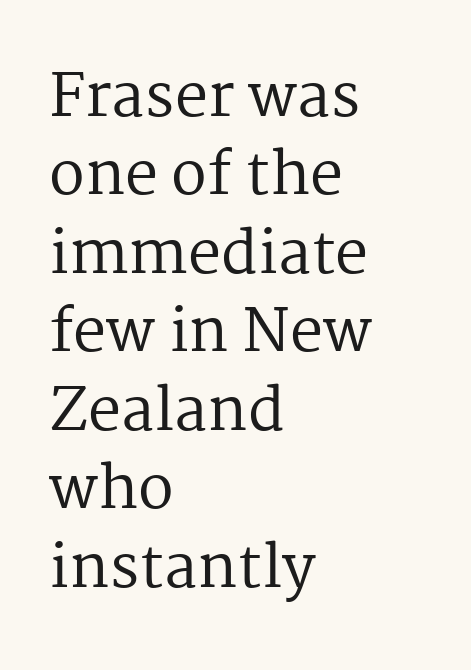
{"serif": "yes", "italic": "no", "bold": "no", "weight": "regular", "width": "normal", "stroke_contrast": "medium", "x_height": "medium", "monospaced": "no", "underline": "no", "align": "left", "line_spacing": "normal", "line_spacing_ratio": 1.33, "letter_spacing": "normal", "letter_spacing_em": 0.0, "glyph_px": 59}
